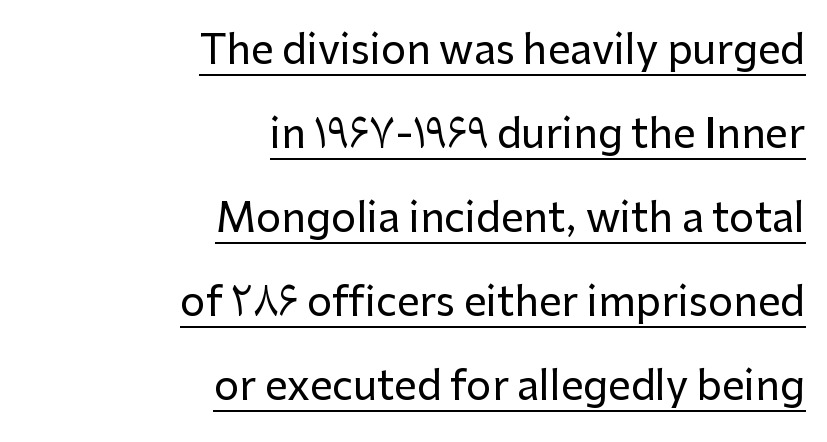
In designer terms, the underline attribute is active on this setting. Looks like regular typesetting: each glyph gets only the width it needs. Alignment: flush right. The specimen reads as upright at a glance. Classification — sans serif.
